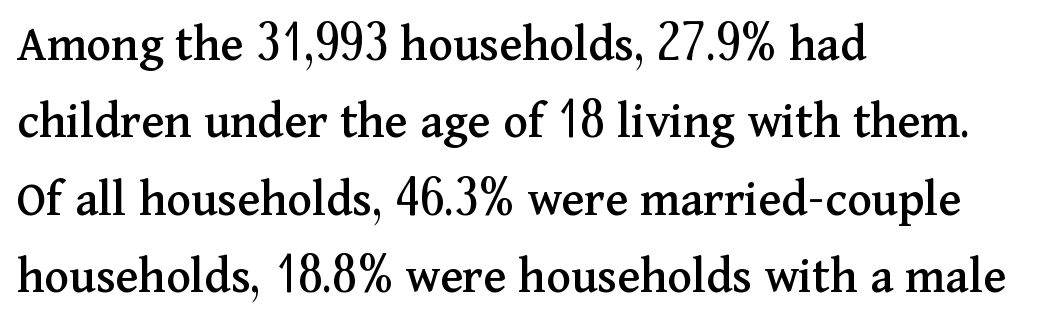
Q: Is the text italic (slanted)? A: No, it is upright.
Q: Is the typeface a serif or a sans-serif typeface? A: Serif.
Q: Is the text underlined? A: No.
Q: How is the paragraph aligned? A: Left-aligned.
Q: Is the spacing between letters normal or unusually wide? A: Normal.
Q: Is the spacing between lines tight, normal or loose? A: Normal.
Q: Width (condensed, normal, or wide)? A: Normal.
Q: Stroke contrast? A: Medium.
Q: x-height? A: Medium.
Q: Monospaced? A: No.
